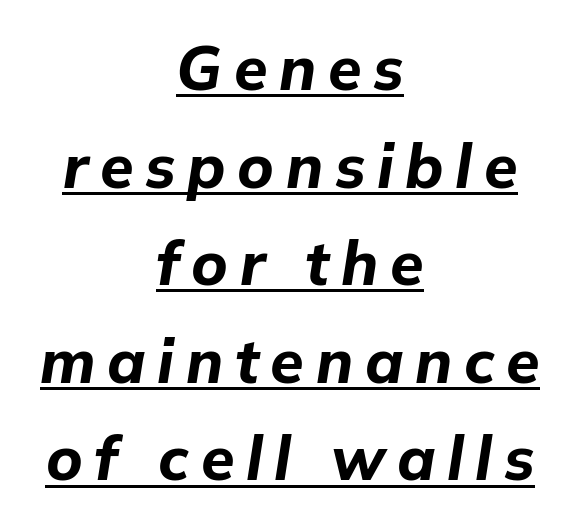
The image shows 61 px bold type, italic (leaning right); set centered, normal line spacing (1.6x), underlined; low stroke contrast and a medium x-height.
